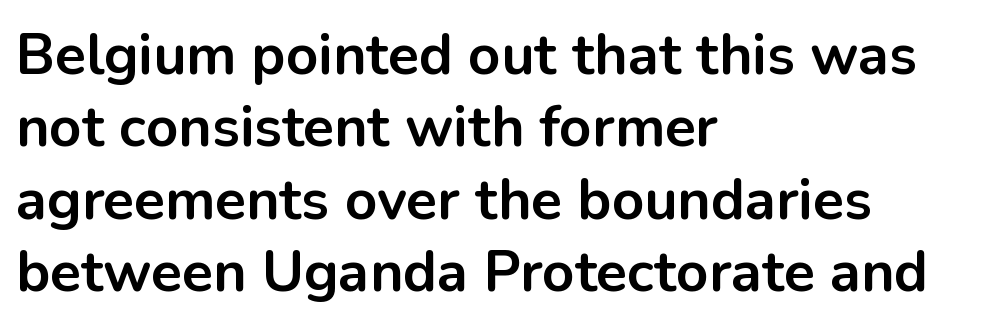
In terms of weight, the rendering is a true, heavy bold. Classification — sans serif. No italicization has been applied; the sample stays upright. The type is set solid horizontally, with unmodified tracking. Is this a fixed-width face? No — the glyphs have proportional, varying widths. Whoever set this chose a conventional vertical rhythm.
